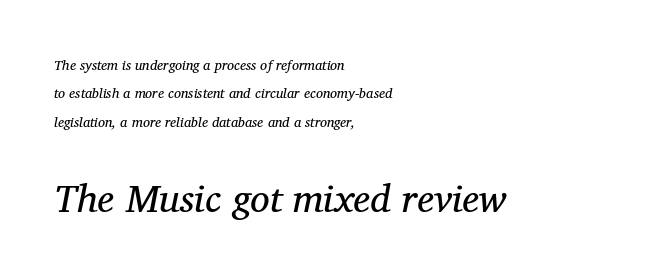
Is this a heavy cut? Hardly; it is regular or lighter. Left-aligned paragraph, ragged on the right. Each letter keeps its own natural width here, so spacing adapts to shape. Descenders hang freely into open space. A typesetter would call this zero additional tracking. Examine the stroke ends and you'll spot serifs.
